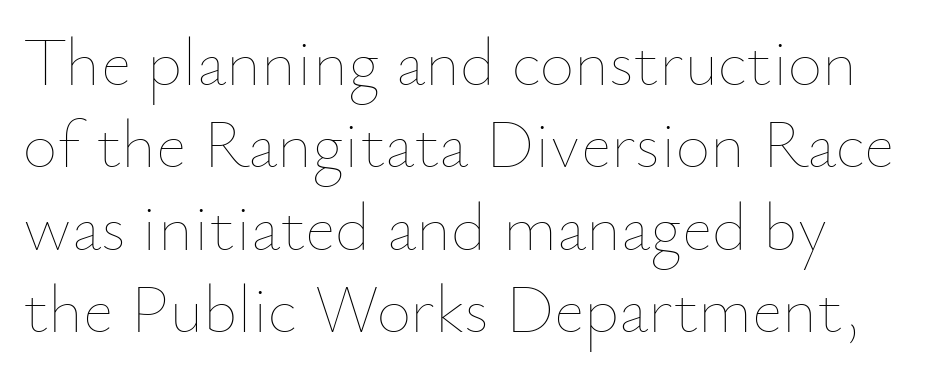
Q: Is the text bold? A: No.
Q: Is the text italic (slanted)? A: No, it is upright.
Q: Is the text underlined? A: No.
Q: How is the paragraph aligned? A: Left-aligned.
Q: Is the spacing between letters normal or unusually wide? A: Normal.
Q: Width (condensed, normal, or wide)? A: Normal.
Q: Stroke contrast? A: Low.
Q: x-height? A: Small.
Q: Monospaced? A: No.
